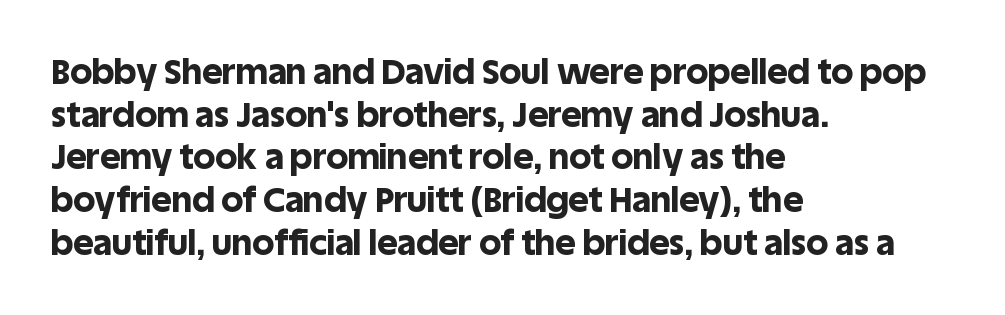
Q: Is the text bold? A: Yes.
Q: Is the text italic (slanted)? A: No, it is upright.
Q: Is the typeface a serif or a sans-serif typeface? A: Sans-serif.
Q: Is the text underlined? A: No.
Q: How is the paragraph aligned? A: Left-aligned.
Q: Is the spacing between letters normal or unusually wide? A: Normal.
Q: Width (condensed, normal, or wide)? A: Normal.
Q: x-height? A: Large.
Q: Monospaced? A: No.
